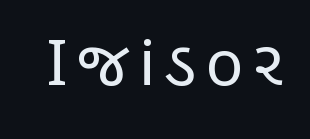
Q: Is the text bold? A: No.
Q: Is the text italic (slanted)? A: No, it is upright.
Q: Is the typeface a serif or a sans-serif typeface? A: Sans-serif.
Q: Is the text underlined? A: No.
Q: Width (condensed, normal, or wide)? A: Condensed.
Q: Stroke contrast? A: Low.
Q: x-height? A: Large.
Q: Monospaced? A: No.
